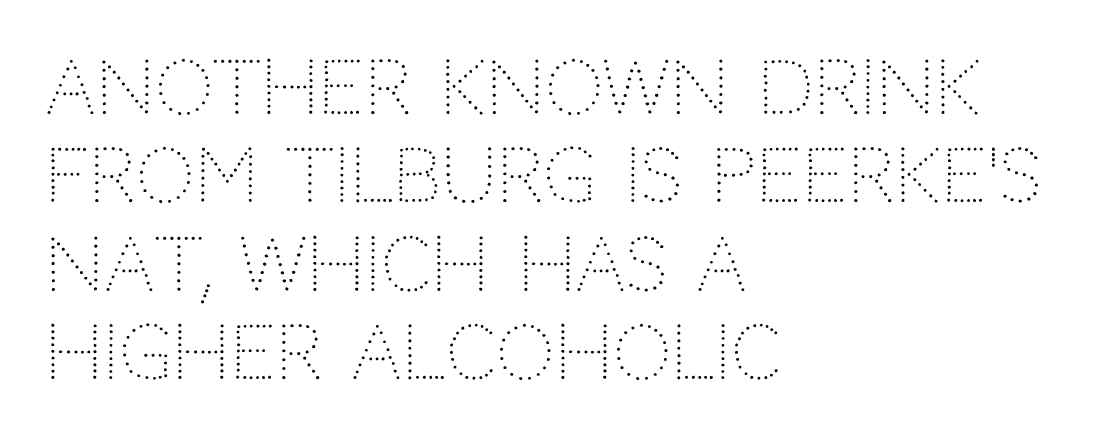
This reads as an unemphasized weight, regular at the heaviest. The typography opts for an upright posture over an oblique one. The setting favours the left margin, as ordinary paragraphs usually do. The passage shown is typed in a proportional face where columns would drift. Nothing unusual about the tracking: characters are spaced as the font intends.
